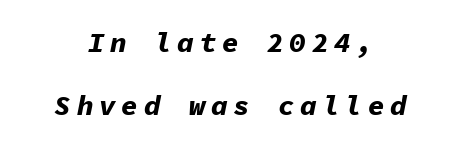
{"italic": "yes", "lean": "right", "slant_degrees": 11, "bold": "yes", "weight": "bold", "width": "normal", "stroke_contrast": "low", "x_height": "medium", "monospaced": "yes", "underline": "no", "align": "center", "line_spacing": "loose", "line_spacing_ratio": 2.26, "letter_spacing": "wide", "letter_spacing_em": 0.2, "glyph_px": 28}
